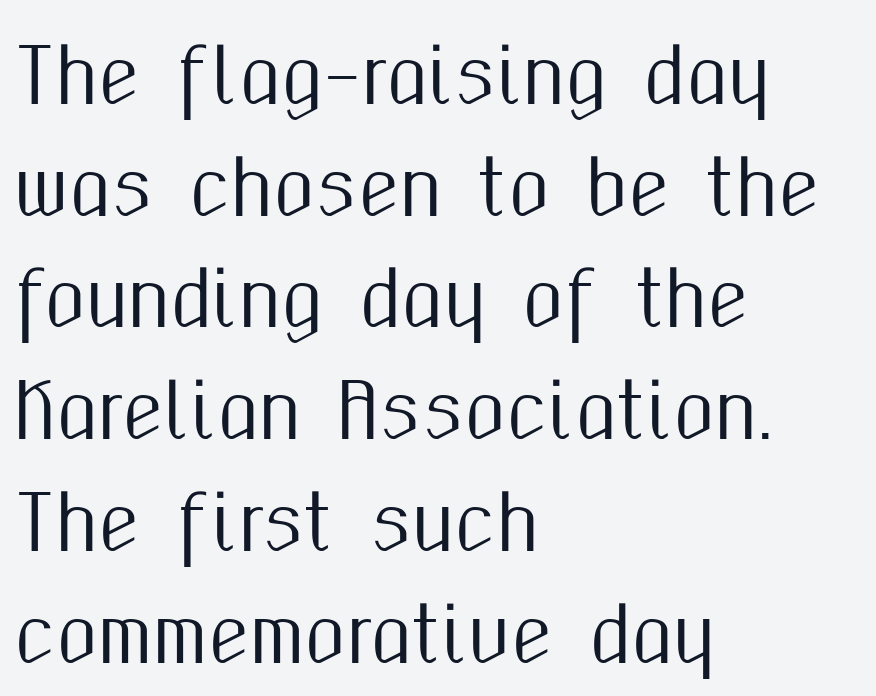
{"serif": "no", "italic": "no", "width": "condensed", "stroke_contrast": "medium", "x_height": "medium", "monospaced": "no", "underline": "no", "align": "left", "line_spacing": "normal", "line_spacing_ratio": 1.49, "letter_spacing": "normal", "letter_spacing_em": 0.0, "glyph_px": 75}
